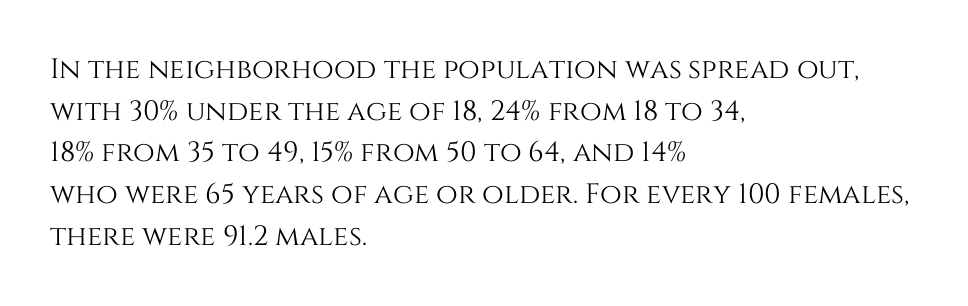
The image shows 28 px text type, upright; set left-aligned, normal line spacing (1.49x), normal letter spacing, not underlined; medium stroke contrast and a large x-height.
